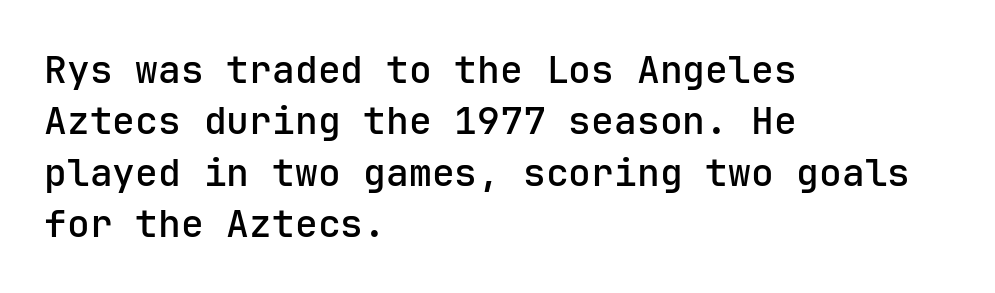
In terms of posture, this sample is upright. Baseline-to-baseline distance is the conventional proportion of letter height. The passage shown is semibold, sitting just below true bold. Has an underline been added? It has not.
